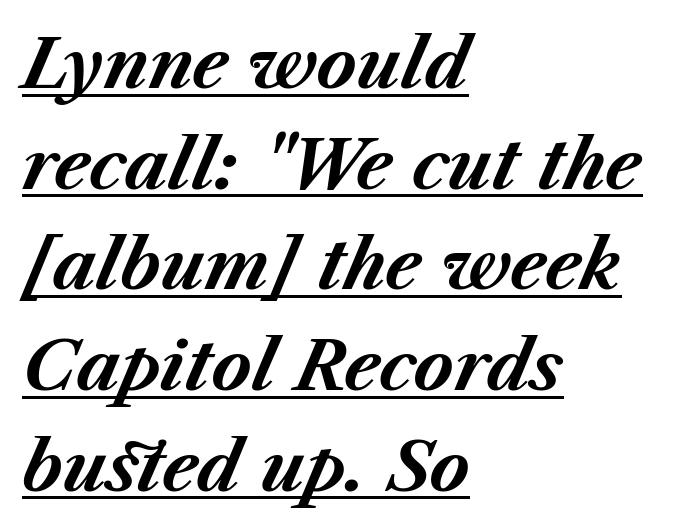
{"italic": "yes", "lean": "right", "slant_degrees": 23, "bold": "yes", "weight": "bold", "width": "normal", "stroke_contrast": "medium", "x_height": "medium", "monospaced": "no", "underline": "yes", "align": "left", "line_spacing": "normal", "line_spacing_ratio": 1.48, "letter_spacing": "normal", "letter_spacing_em": 0.0, "glyph_px": 68}
